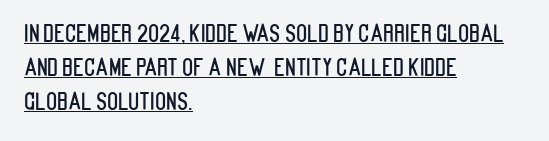
{"italic": "no", "underline": "yes", "align": "left", "line_spacing": "normal", "line_spacing_ratio": 1.48, "letter_spacing": "normal", "letter_spacing_em": 0.0, "glyph_px": 23}
